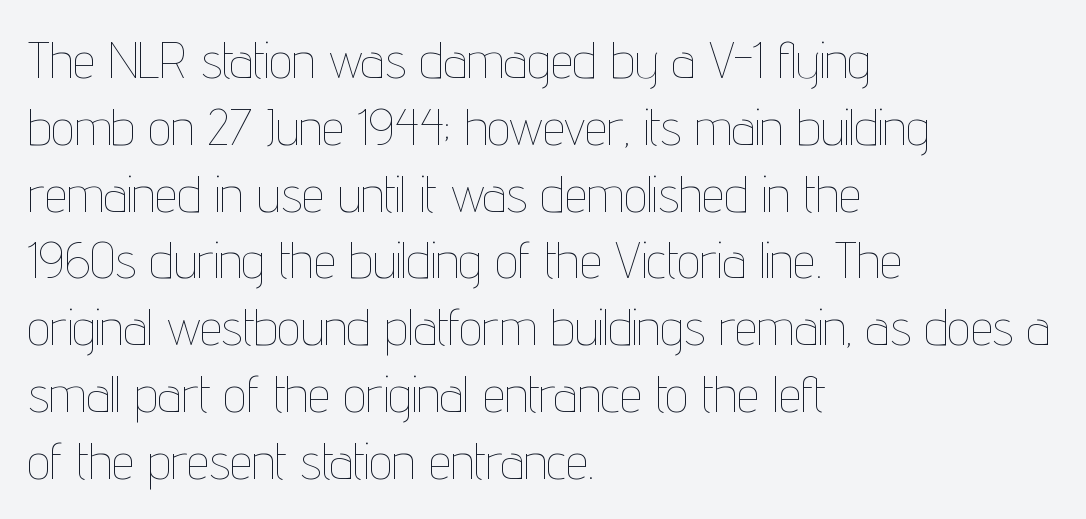
Q: Is the text bold? A: No.
Q: Is the text italic (slanted)? A: No, it is upright.
Q: Is the text underlined? A: No.
Q: How is the paragraph aligned? A: Left-aligned.
Q: Is the spacing between letters normal or unusually wide? A: Normal.
Q: Is the spacing between lines tight, normal or loose? A: Normal.
Q: Width (condensed, normal, or wide)? A: Condensed.
Q: Stroke contrast? A: Low.
Q: x-height? A: Medium.
Q: Monospaced? A: No.
